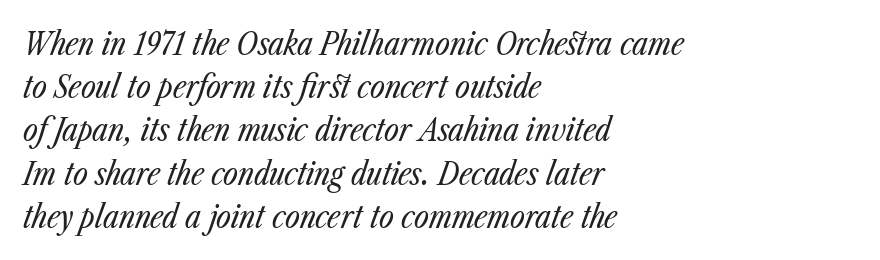
The image shows 32 px regular-weight, condensed type, italic (leaning right); set left-aligned, normal line spacing (1.35x), normal letter spacing, not underlined; low stroke contrast and a medium x-height.
